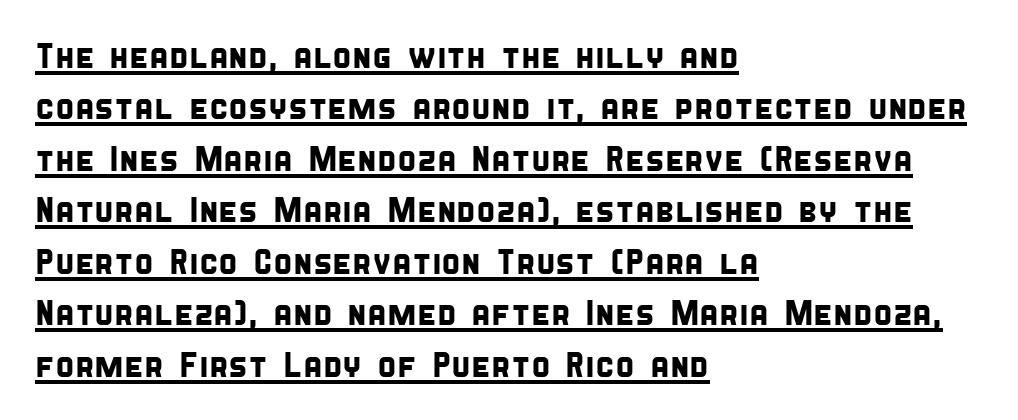
Q: Is the typeface a serif or a sans-serif typeface? A: Sans-serif.
Q: Is the text underlined? A: Yes.
Q: How is the paragraph aligned? A: Left-aligned.
Q: Is the spacing between letters normal or unusually wide? A: Normal.
Q: Is the spacing between lines tight, normal or loose? A: Normal.
Q: Width (condensed, normal, or wide)? A: Condensed.
Q: Stroke contrast? A: Low.
Q: x-height? A: Large.
Q: Monospaced? A: No.
